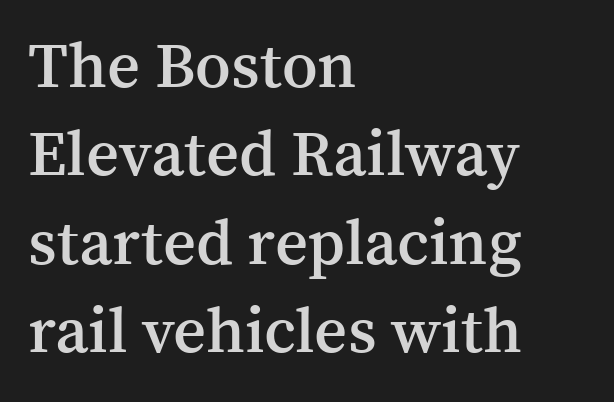
Q: Is the text bold? A: Semi-bold.
Q: Is the text italic (slanted)? A: No, it is upright.
Q: Is the typeface a serif or a sans-serif typeface? A: Serif.
Q: Is the text underlined? A: No.
Q: How is the paragraph aligned? A: Left-aligned.
Q: Is the spacing between letters normal or unusually wide? A: Normal.
Q: Is the spacing between lines tight, normal or loose? A: Normal.
Q: Width (condensed, normal, or wide)? A: Normal.
Q: Stroke contrast? A: Medium.
Q: x-height? A: Medium.
Q: Monospaced? A: No.
